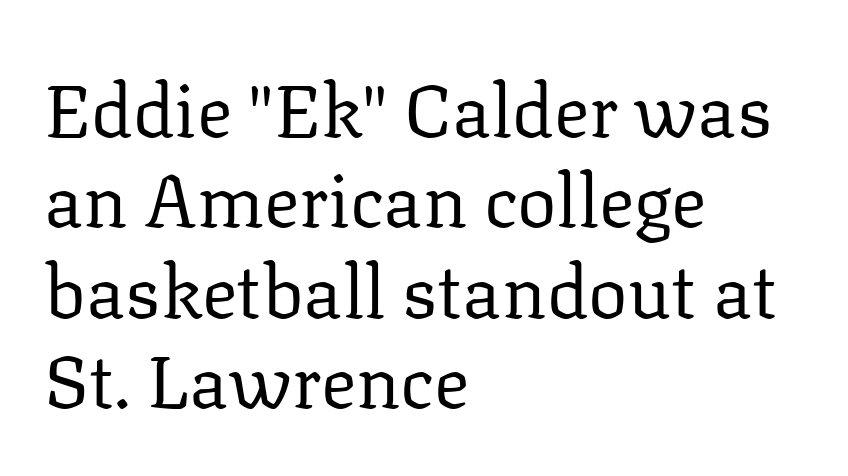
Posture: upright roman. Think standard paragraph weight, or any step lighter than that. Inter-character spacing is left at the font's built-in metrics. The face used here is proportionally spaced, like ordinary book or web type. The glyphs in this specimen are seriffed.
